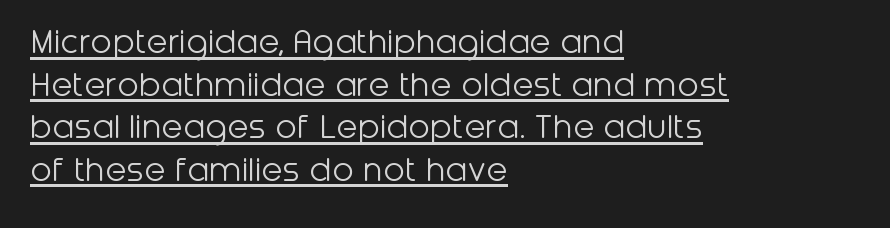
{"serif": "no", "italic": "no", "bold": "no", "weight": "light", "width": "normal", "stroke_contrast": "low", "x_height": "medium", "monospaced": "no", "underline": "yes", "align": "left", "line_spacing": "tight", "line_spacing_ratio": 1.09, "letter_spacing": "normal", "letter_spacing_em": 0.0, "glyph_px": 39}
